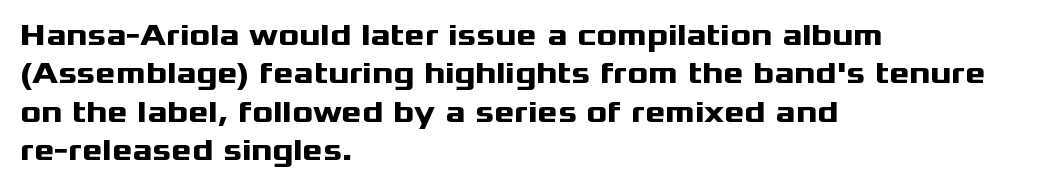
The image shows 31 px heavy, wide sans-serif type, upright; set left-aligned, line spacing 1.24x, normal letter spacing, not underlined; medium stroke contrast and a medium x-height.
